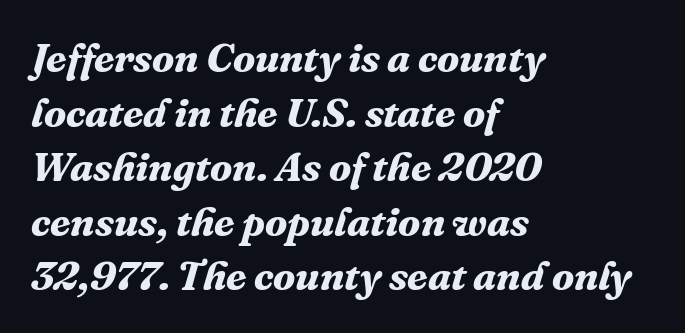
Q: Is the text bold? A: Yes.
Q: Is the text italic (slanted)? A: Yes, it leans right by about 16 degrees.
Q: Is the typeface a serif or a sans-serif typeface? A: Serif.
Q: Is the text underlined? A: No.
Q: How is the paragraph aligned? A: Left-aligned.
Q: Is the spacing between letters normal or unusually wide? A: Normal.
Q: Is the spacing between lines tight, normal or loose? A: Normal.
Q: Width (condensed, normal, or wide)? A: Normal.
Q: Stroke contrast? A: Medium.
Q: x-height? A: Medium.
Q: Monospaced? A: No.
